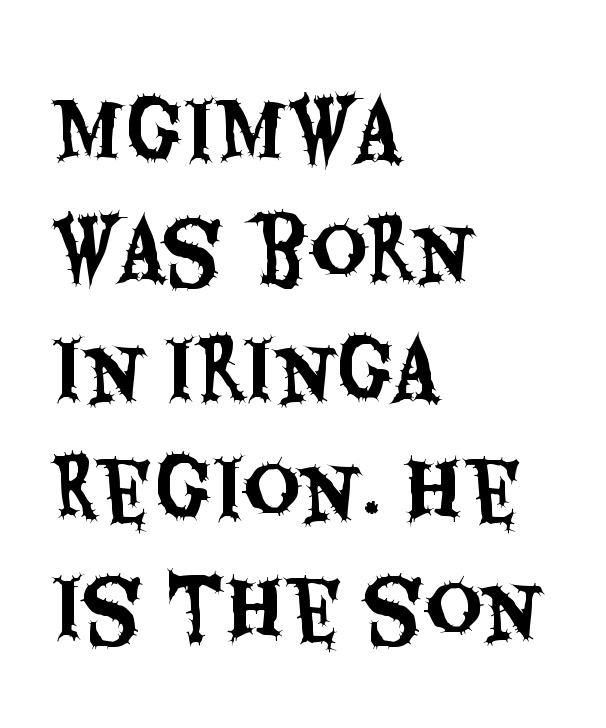
Q: Is the text italic (slanted)? A: No, it is upright.
Q: Is the typeface a serif or a sans-serif typeface? A: Sans-serif.
Q: Is the text underlined? A: No.
Q: How is the paragraph aligned? A: Left-aligned.
Q: Is the spacing between letters normal or unusually wide? A: Normal.
Q: Is the spacing between lines tight, normal or loose? A: Normal.
Q: Width (condensed, normal, or wide)? A: Condensed.
Q: Stroke contrast? A: Medium.
Q: x-height? A: Large.
Q: Monospaced? A: No.
